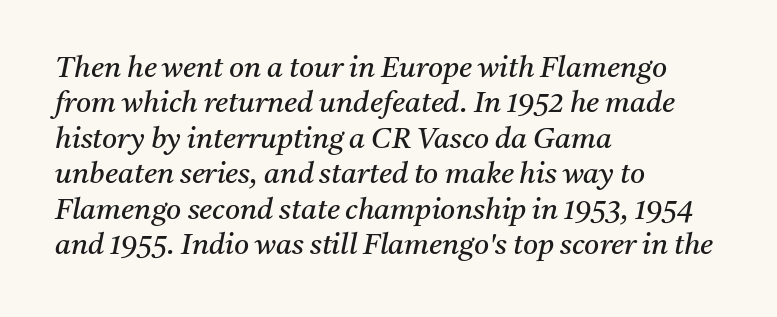
The image shows 29 px regular-weight serif type, italic (leaning right); set left-aligned, line spacing 1.22x, normal letter spacing, not underlined; medium stroke contrast and a medium x-height.
